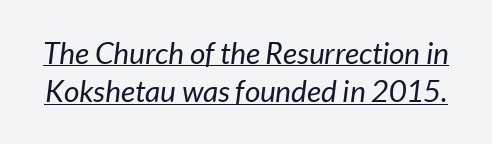
Nothing unusual about the tracking: characters are spaced as the font intends. The text carries the slant typical of an italic or oblique font. If you measured baseline to baseline, you'd find a middling distance. Is there an underline? Yes — a line sits under the letters. The cut favours lightness, reaching ordinary text weight at its darkest. Varying glyph widths throughout — classic text-font behaviour.
